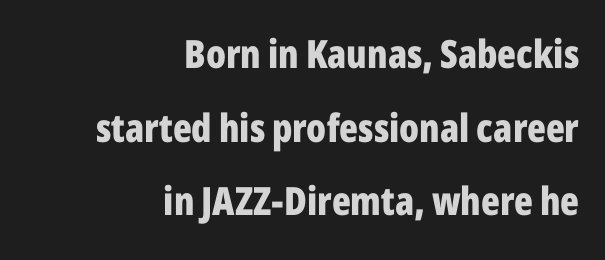
The image shows 39 px bold, condensed sans-serif type, upright; set right-aligned, line spacing 1.89x, normal letter spacing, not underlined; low stroke contrast and a medium x-height.
